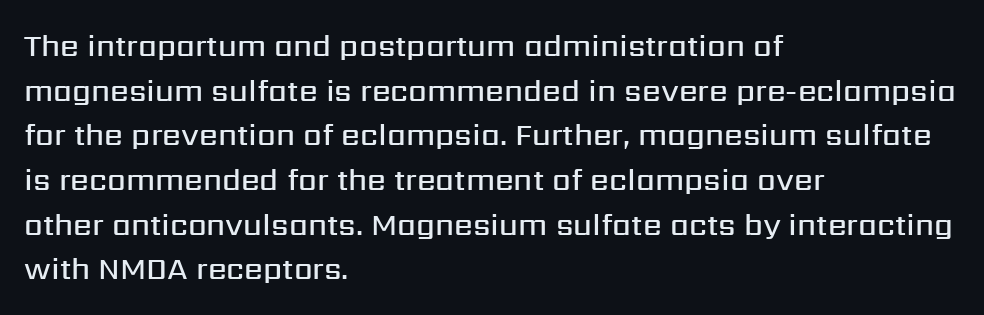
The passage shown is typed in a proportional face where columns would drift. Unmarked baselines from the first word to the last. Emphasis by weight is partial: semibold. Do the letters lean? They stand straight. A typesetter would call this leading conventional body-copy spacing. These lines stack with their left ends in a neat column.
